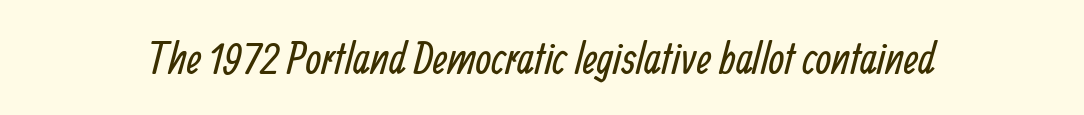
{"serif": "no", "bold": "no", "weight": "regular", "width": "condensed", "stroke_contrast": "low", "x_height": "medium", "monospaced": "no", "underline": "no", "letter_spacing": "normal", "letter_spacing_em": 0.0, "glyph_px": 45}
